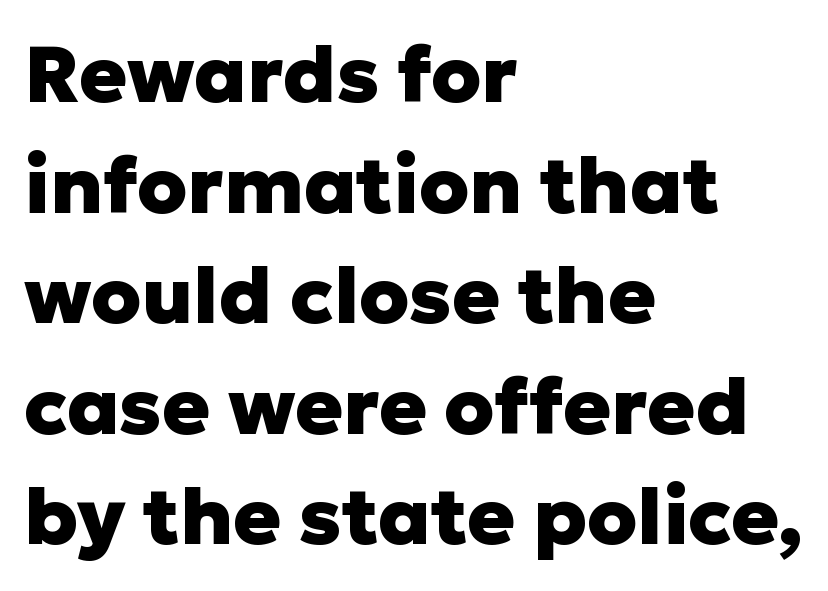
{"serif": "no", "italic": "no", "bold": "yes", "weight": "heavy", "width": "normal", "stroke_contrast": "low", "x_height": "medium", "monospaced": "no", "underline": "no", "align": "left", "line_spacing": "normal", "line_spacing_ratio": 1.4, "letter_spacing": "normal", "letter_spacing_em": 0.0, "glyph_px": 79}
